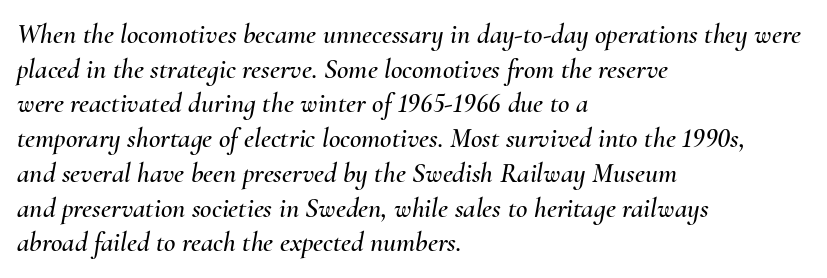
The image shows 28 px text type, italic (leaning right); set left-aligned, line spacing 1.24x, normal letter spacing, not underlined; medium stroke contrast and a small x-height.
